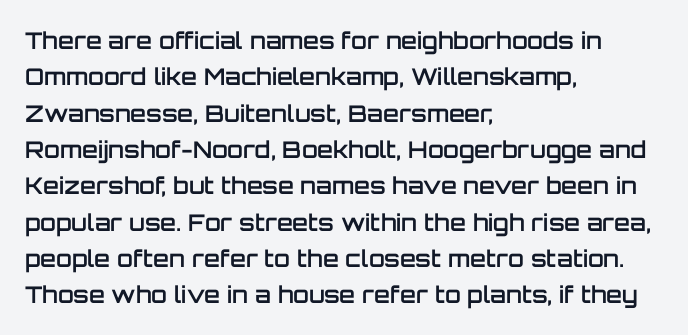
The image shows 23 px text type, upright; set left-aligned, normal line spacing (1.58x), normal letter spacing, not underlined.
